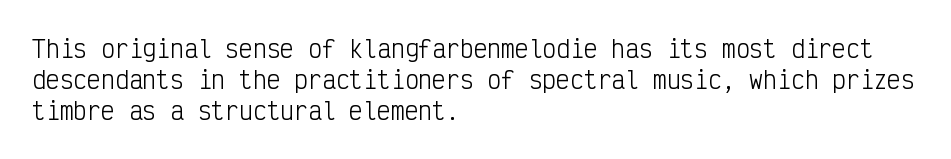
Q: Is the text bold? A: No.
Q: Is the text italic (slanted)? A: No, it is upright.
Q: Is the text underlined? A: No.
Q: How is the paragraph aligned? A: Left-aligned.
Q: Is the spacing between letters normal or unusually wide? A: Normal.
Q: Is the spacing between lines tight, normal or loose? A: Normal.
